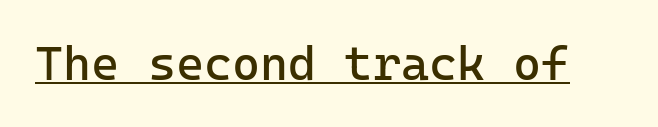
{"serif": "no", "italic": "no", "bold": "no", "weight": "regular", "width": "normal", "stroke_contrast": "low", "x_height": "medium", "monospaced": "yes", "underline": "yes", "letter_spacing": "normal", "letter_spacing_em": 0.0, "glyph_px": 48}
